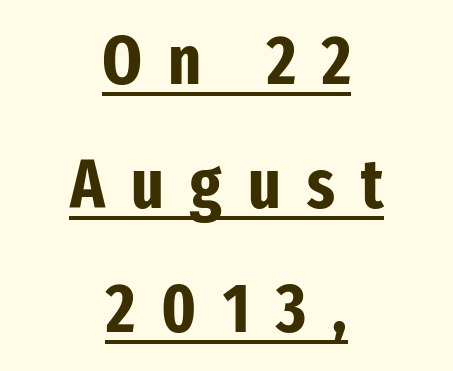
The image shows 69 px bold, condensed sans-serif type, upright; set centered, line spacing 1.8x, unusually wide letter spacing (+0.38 em), underlined; low stroke contrast and a medium x-height.
